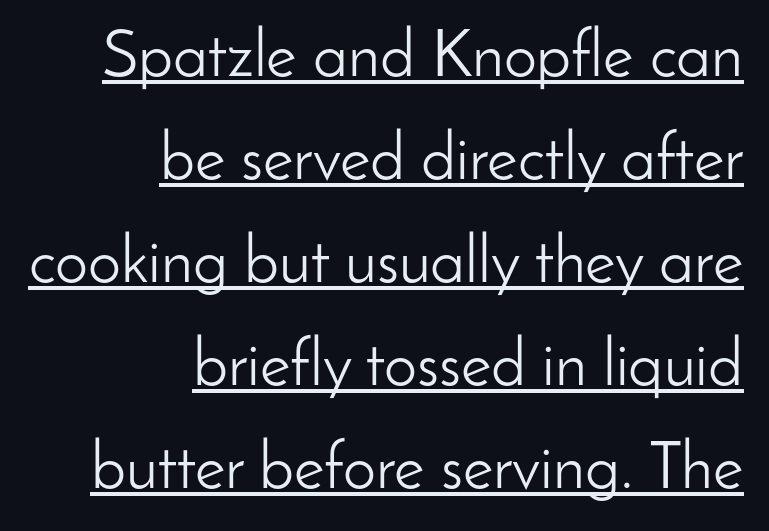
Q: Is the text bold? A: No.
Q: Is the text italic (slanted)? A: No, it is upright.
Q: Is the typeface a serif or a sans-serif typeface? A: Sans-serif.
Q: Is the text underlined? A: Yes.
Q: How is the paragraph aligned? A: Right-aligned.
Q: Is the spacing between letters normal or unusually wide? A: Normal.
Q: Is the spacing between lines tight, normal or loose? A: Normal.
Q: Width (condensed, normal, or wide)? A: Normal.
Q: Stroke contrast? A: Low.
Q: x-height? A: Small.
Q: Monospaced? A: No.
